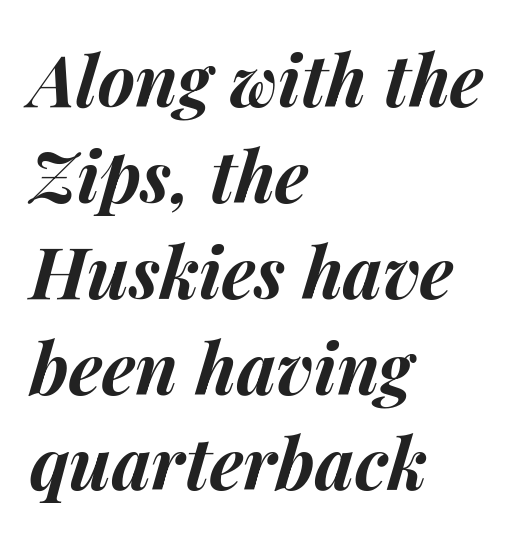
{"italic": "yes", "lean": "right", "slant_degrees": 14, "bold": "yes", "weight": "bold", "width": "normal", "stroke_contrast": "medium", "x_height": "medium", "monospaced": "no", "underline": "no", "align": "left", "line_spacing": "normal", "line_spacing_ratio": 1.35, "letter_spacing": "normal", "letter_spacing_em": 0.0, "glyph_px": 71}
